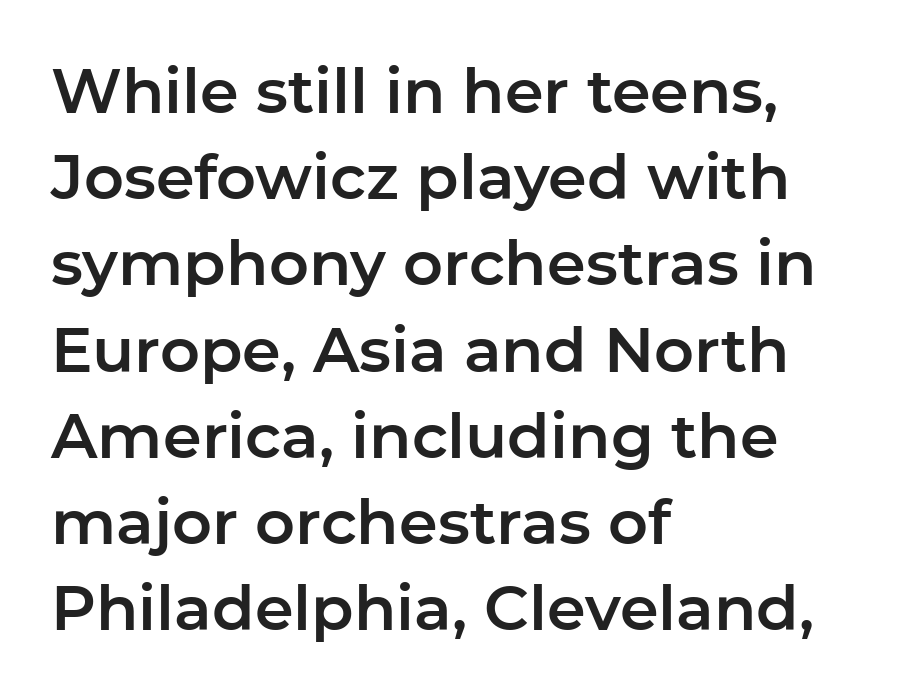
{"serif": "no", "italic": "no", "width": "normal", "stroke_contrast": "low", "x_height": "medium", "monospaced": "no", "underline": "no", "align": "left", "line_spacing": "normal", "line_spacing_ratio": 1.39, "letter_spacing": "normal", "letter_spacing_em": 0.0, "glyph_px": 62}
